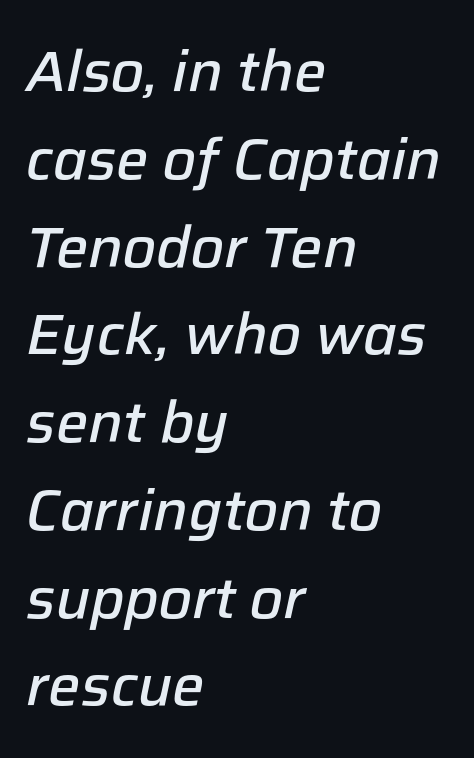
The specimen reads as italic at a glance. Leading matches the norm, producing a regular column. Is this a fixed-width face? No — the glyphs have proportional, varying widths. This sample uses plain, unmodified letter spacing.
